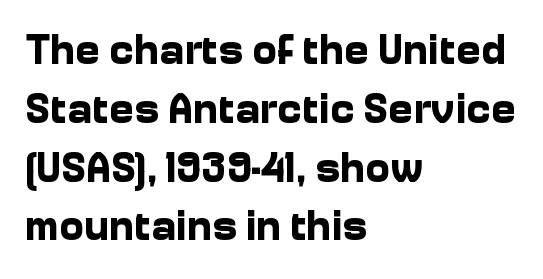
{"serif": "no", "italic": "no", "bold": "yes", "weight": "bold", "width": "normal", "stroke_contrast": "low", "x_height": "medium", "monospaced": "no", "underline": "no", "align": "left", "line_spacing": "normal", "line_spacing_ratio": 1.4, "letter_spacing": "normal", "letter_spacing_em": 0.0, "glyph_px": 42}
